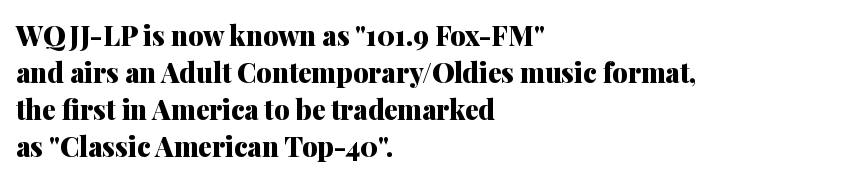
Every character sits straight up, as roman type does. Words appear dense and cohesive because spacing is normal. On the weight axis this lands at bold, roughly 700. In terms of leading, this rendering sits right in the middle.
